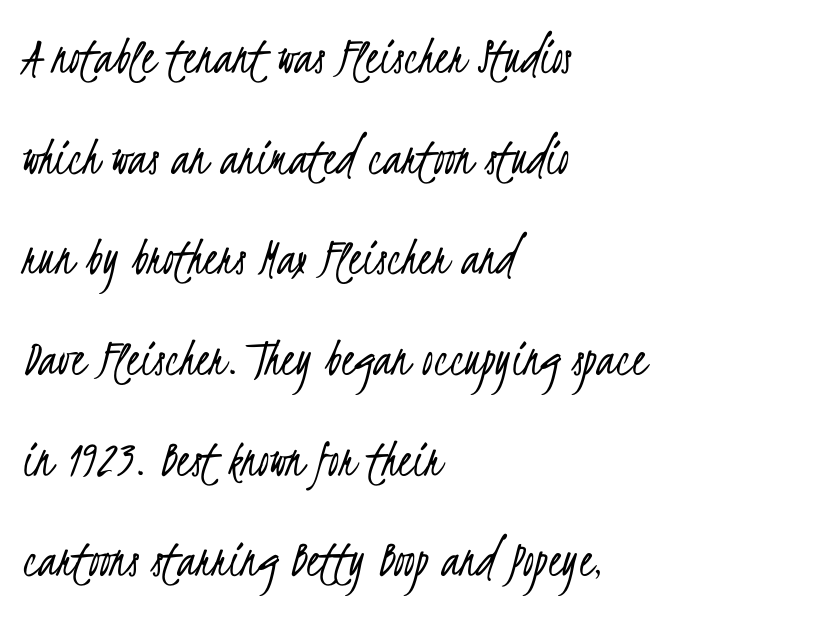
The image shows 55 px light, condensed sans-serif type; set left-aligned, line spacing 1.83x, normal letter spacing, not underlined; low stroke contrast and a small x-height.
